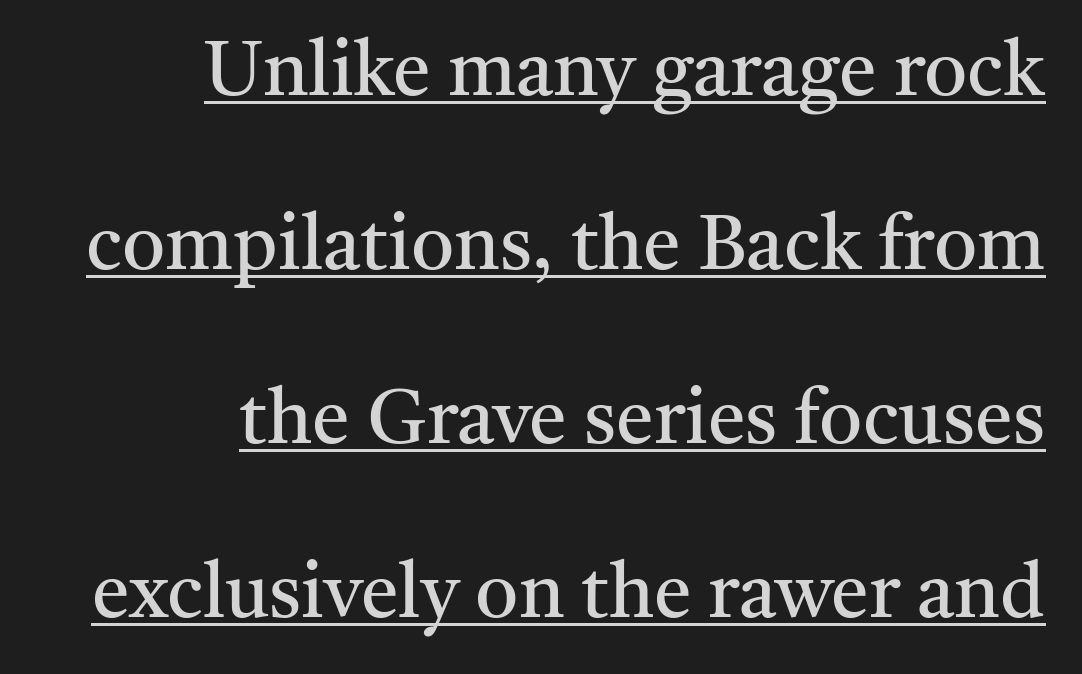
The image shows 76 px regular-weight serif type, upright; set right-aligned, loose line spacing (2.29x), normal letter spacing, underlined; medium stroke contrast and a medium x-height.
